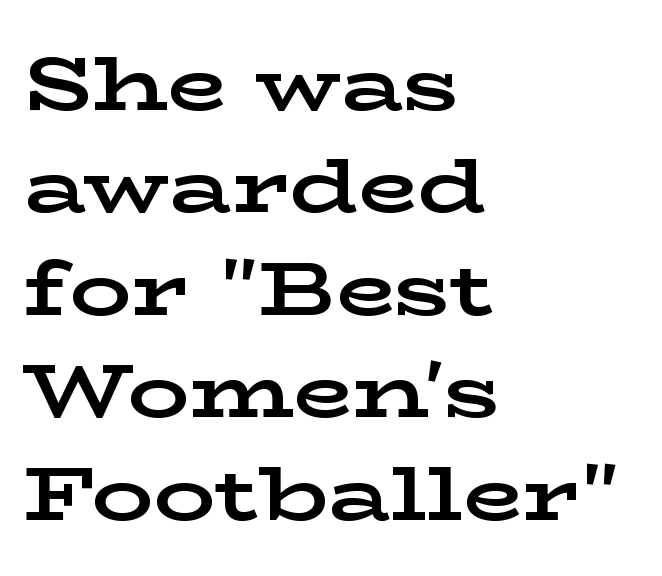
Q: Is the text bold? A: Yes.
Q: Is the text italic (slanted)? A: No, it is upright.
Q: Is the typeface a serif or a sans-serif typeface? A: Serif.
Q: Is the text underlined? A: No.
Q: How is the paragraph aligned? A: Left-aligned.
Q: Is the spacing between letters normal or unusually wide? A: Normal.
Q: Is the spacing between lines tight, normal or loose? A: Normal.
Q: Width (condensed, normal, or wide)? A: Wide.
Q: Stroke contrast? A: Low.
Q: x-height? A: Medium.
Q: Monospaced? A: No.
